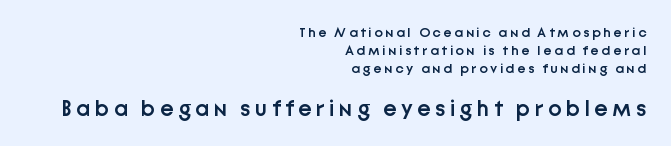
Q: Is the text bold? A: Semi-bold.
Q: Is the text italic (slanted)? A: No, it is upright.
Q: Is the text underlined? A: No.
Q: How is the paragraph aligned? A: Right-aligned.
Q: Is the spacing between lines tight, normal or loose? A: Normal.
Q: Which block of text is set in a larger size, the first (top) or the second (bottom)? A: The second (bottom) one.
